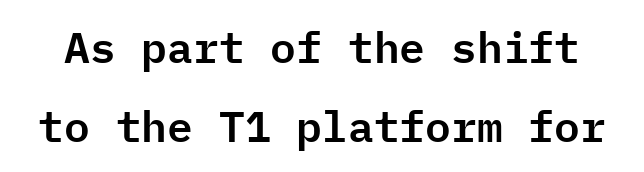
The image shows 43 px sans-serif type, upright, monospaced; set line spacing 1.83x, normal letter spacing, not underlined; low stroke contrast and a medium x-height.
